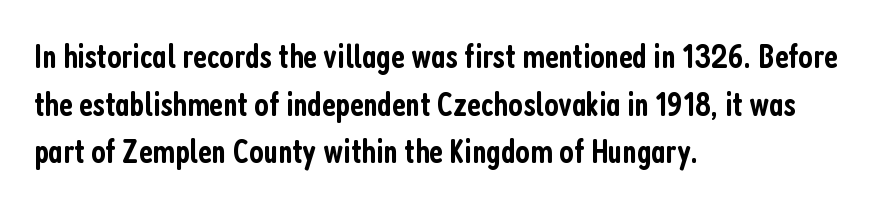
{"serif": "no", "italic": "no", "bold": "semi", "weight": "semibold", "width": "condensed", "stroke_contrast": "low", "x_height": "medium", "monospaced": "no", "underline": "no", "align": "left", "line_spacing": "normal", "line_spacing_ratio": 1.4, "letter_spacing": "normal", "letter_spacing_em": 0.0, "glyph_px": 34}
